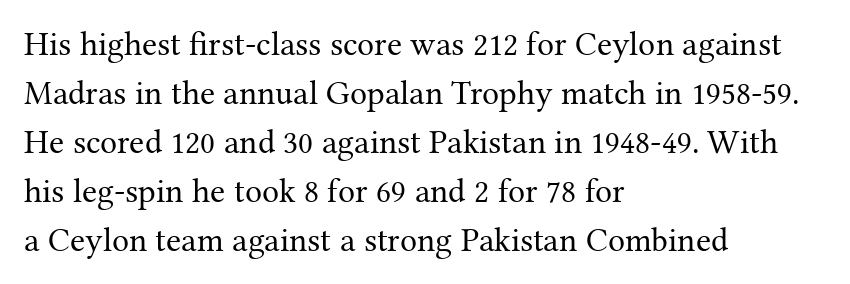
The image shows 34 px regular-weight serif type, upright; set left-aligned, normal line spacing (1.44x), normal letter spacing, not underlined; medium stroke contrast and a medium x-height.
